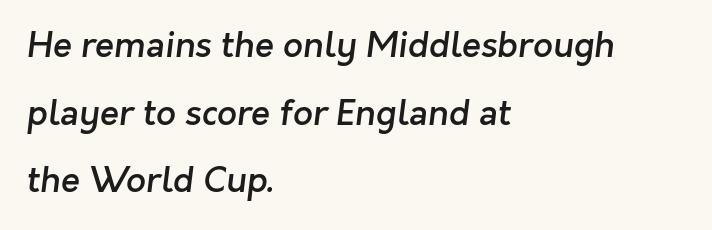
Successive baselines arrive slowly, with a big drop between each. This sample is left-justified, so line endings fall wherever the words run out. Students, this is semibold: more ink than regular, less than bold. You could not count columns in this text — the font is proportionally spaced.
